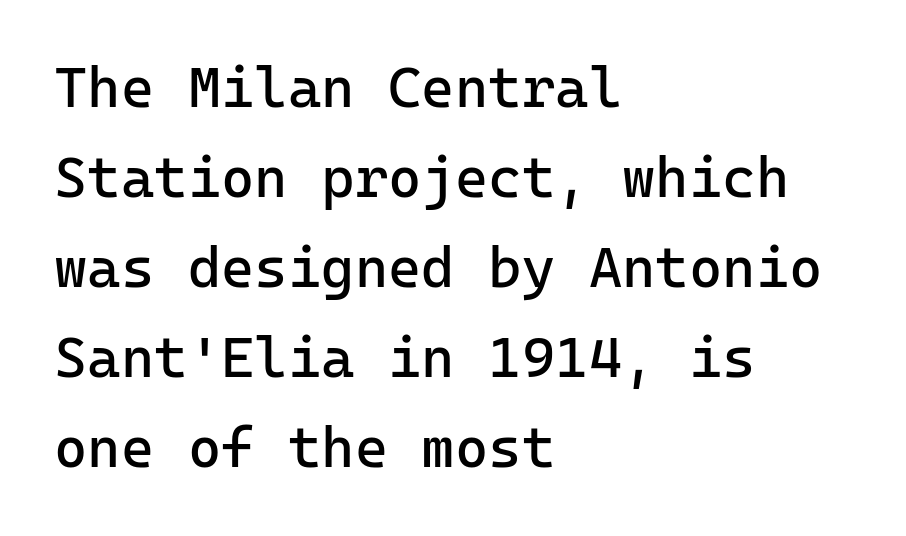
Line beginnings align vertically; line endings do not. The weight would be labelled regular, book, light, or lighter still. The line texture is even and compact thanks to regular tracking. Ordinary non-slanted type is in use. Do the characters align in a grid? Yes, the font is monospaced.
